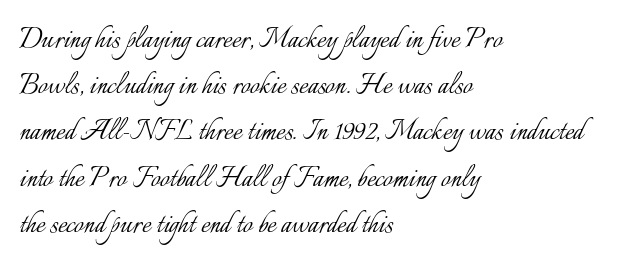
Character widths vary here, with narrow letters taking less room than wide ones. Teacher's note: observe the even left margin — that is flush-left alignment. What's the leading like? Ordinary, nothing unusual. The letters look calm and open, with moderate or lighter stems. Any mark beneath the type? The region is blank.
